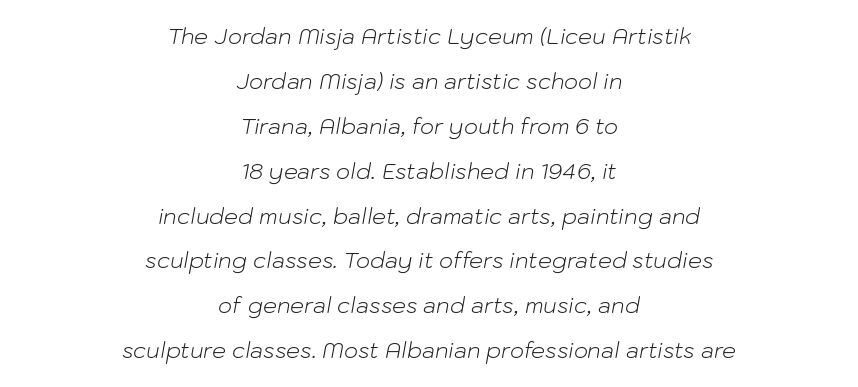
Q: Is the text bold? A: No.
Q: Is the text italic (slanted)? A: Yes, it leans right by about 10 degrees.
Q: Is the text underlined? A: No.
Q: How is the paragraph aligned? A: Centered.
Q: Is the spacing between letters normal or unusually wide? A: Normal.
Q: Is the spacing between lines tight, normal or loose? A: Loose.
